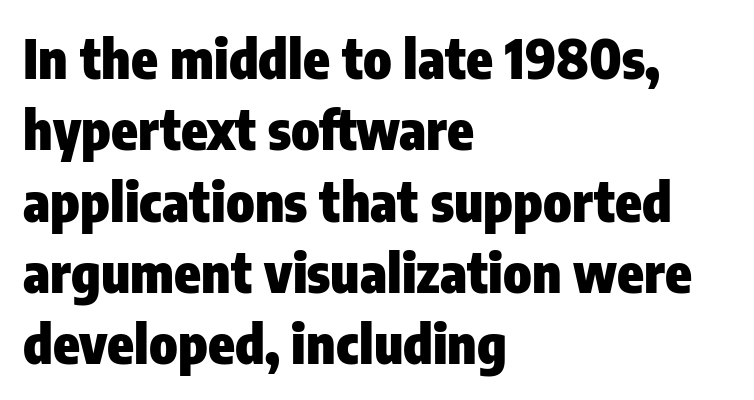
The image shows 54 px heavy, condensed sans-serif type, upright; set left-aligned, normal line spacing (1.32x), normal letter spacing, not underlined; low stroke contrast and a medium x-height.
